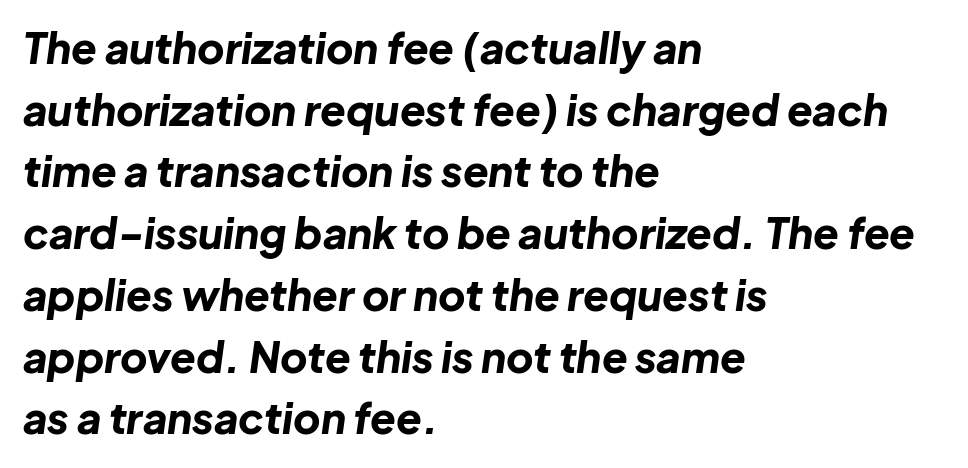
{"italic": "yes", "lean": "right", "slant_degrees": 8, "bold": "yes", "weight": "bold", "width": "normal", "stroke_contrast": "low", "x_height": "medium", "monospaced": "no", "underline": "no", "align": "left", "line_spacing": "normal", "line_spacing_ratio": 1.47, "letter_spacing": "normal", "letter_spacing_em": 0.0, "glyph_px": 42}
